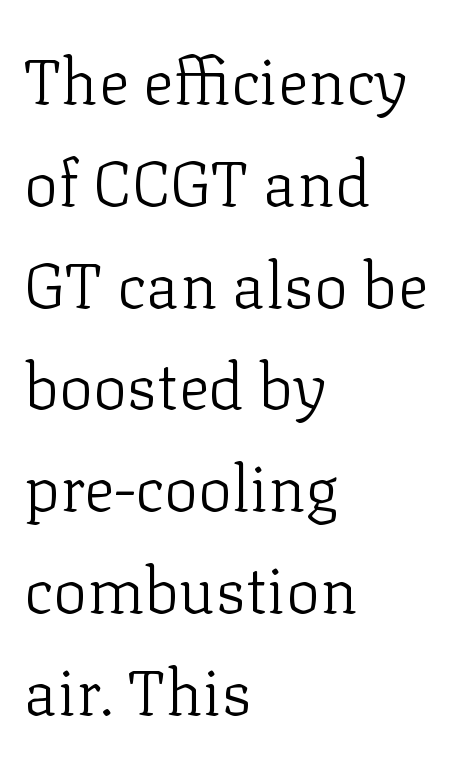
{"serif": "yes", "italic": "no", "bold": "no", "weight": "light", "width": "normal", "stroke_contrast": "low", "x_height": "medium", "monospaced": "no", "underline": "no", "align": "left", "line_spacing": "normal", "line_spacing_ratio": 1.59, "letter_spacing": "normal", "letter_spacing_em": 0.0, "glyph_px": 64}
